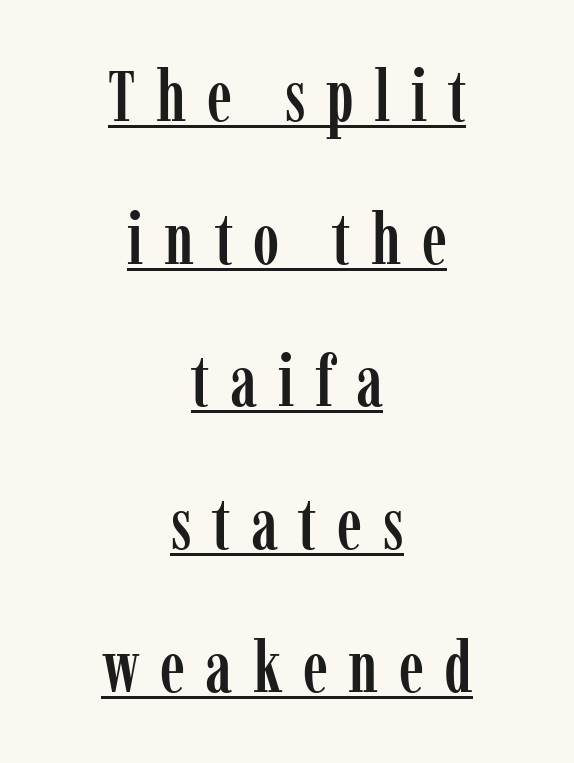
{"serif": "yes", "italic": "no", "width": "condensed", "stroke_contrast": "low", "x_height": "medium", "monospaced": "no", "underline": "yes", "align": "center", "line_spacing": "loose", "line_spacing_ratio": 2.01, "letter_spacing": "wide", "letter_spacing_em": 0.29, "glyph_px": 71}
